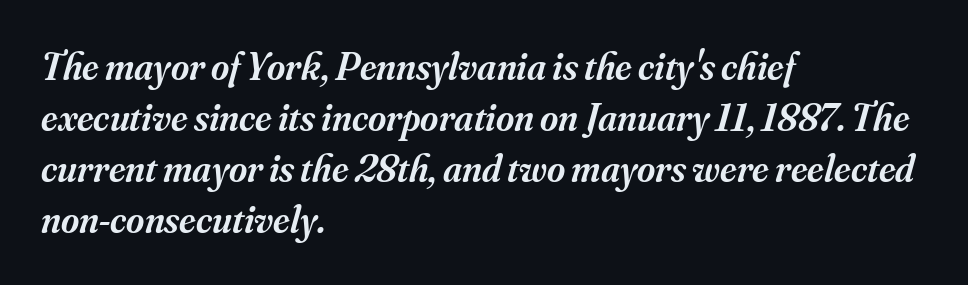
Regarding serifs, this sample has them. Letters rest on an invisible, unmarked baseline. The tracking reads as untouched default to a designer's eye. The whole block is typeset with a tilt.
